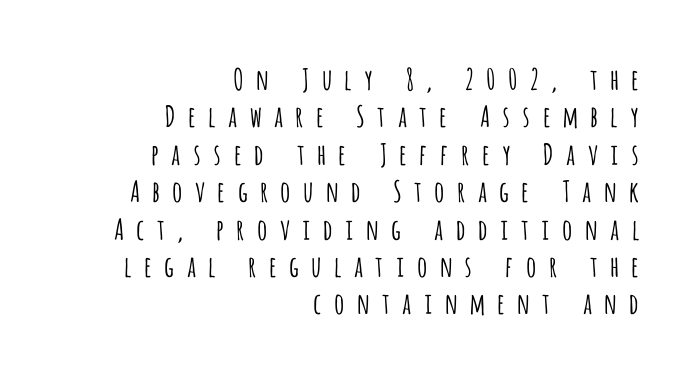
{"serif": "no", "italic": "no", "bold": "no", "weight": "light", "width": "condensed", "stroke_contrast": "low", "x_height": "large", "monospaced": "no", "underline": "no", "align": "right", "line_spacing": "normal", "line_spacing_ratio": 1.29, "letter_spacing": "wide", "letter_spacing_em": 0.36, "glyph_px": 29}
